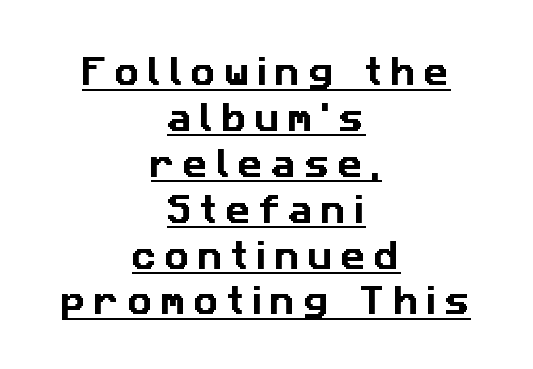
Look at the tracking — it's clearly loosened, letters drifting apart. Underlined type. You can tell from the bare stems that sans-serif type was used. Looks like regular typesetting: each glyph gets only the width it needs. Vertically, the passage feels balanced, rows spaced as you'd expect. Does the copy run flush right? No — it is centered line by line.
